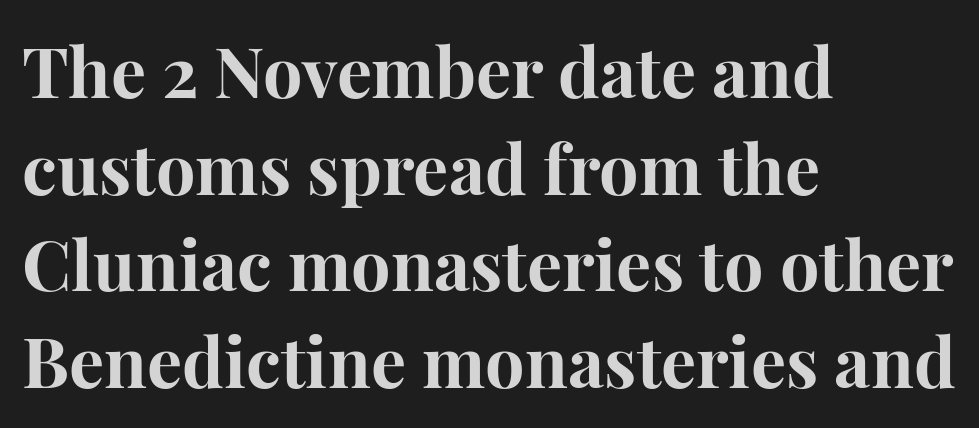
Q: Is the text bold? A: Yes.
Q: Is the text italic (slanted)? A: No, it is upright.
Q: Is the typeface a serif or a sans-serif typeface? A: Serif.
Q: Is the text underlined? A: No.
Q: How is the paragraph aligned? A: Left-aligned.
Q: Is the spacing between letters normal or unusually wide? A: Normal.
Q: Is the spacing between lines tight, normal or loose? A: Normal.
Q: Width (condensed, normal, or wide)? A: Normal.
Q: Stroke contrast? A: High.
Q: x-height? A: Medium.
Q: Monospaced? A: No.
